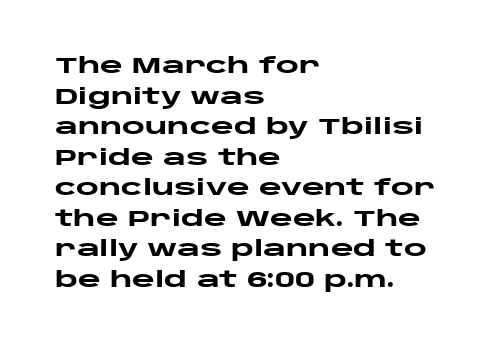
If you drew a line through each stem, it would be perfectly vertical. A normal amount of white space separates one row of letters from the next. Unmarked baselines from the first word to the last. Pretty heavy lettering here — definitely bold. The paragraph has a hard left edge and a soft right edge. These lines keep a tight, regular rhythm from letter to letter.
